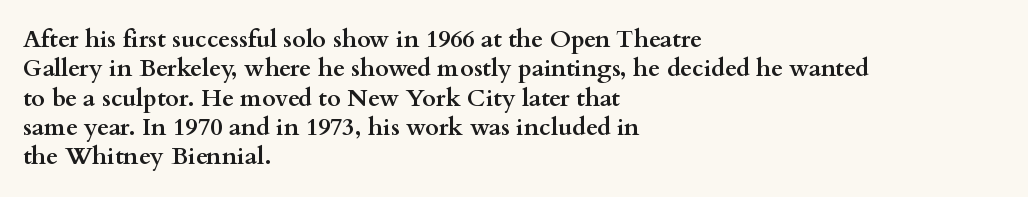
Q: Is the text bold? A: Yes.
Q: Is the text italic (slanted)? A: No, it is upright.
Q: Is the text underlined? A: No.
Q: How is the paragraph aligned? A: Left-aligned.
Q: Is the spacing between letters normal or unusually wide? A: Normal.
